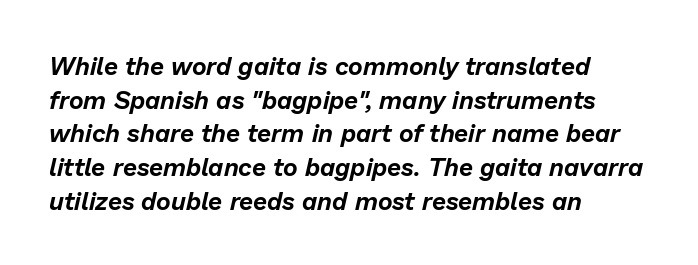
Plain, unruled lines of type. The ragged edge is on the right, which tells us the setting is flush left. The whole block is typeset with a tilt. In terms of letterspacing, this is plain default setting. The line-height multiplier appears to be the usual default.
